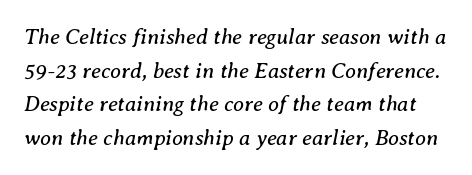
{"italic": "yes", "lean": "right", "slant_degrees": 8, "bold": "no", "underline": "no", "line_spacing": "normal", "line_spacing_ratio": 1.53, "letter_spacing": "normal", "letter_spacing_em": 0.0, "glyph_px": 22}
